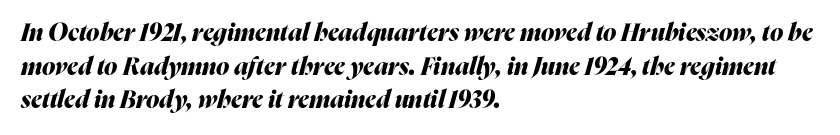
{"italic": "yes", "lean": "right", "slant_degrees": 16, "bold": "yes", "underline": "no", "align": "left", "line_spacing": "normal", "line_spacing_ratio": 1.4, "letter_spacing": "normal", "letter_spacing_em": 0.0, "glyph_px": 24}
